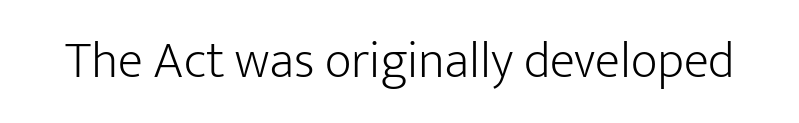
{"serif": "no", "italic": "no", "bold": "no", "weight": "light", "width": "normal", "stroke_contrast": "low", "x_height": "medium", "monospaced": "no", "underline": "no", "letter_spacing": "normal", "letter_spacing_em": 0.0, "glyph_px": 52}
